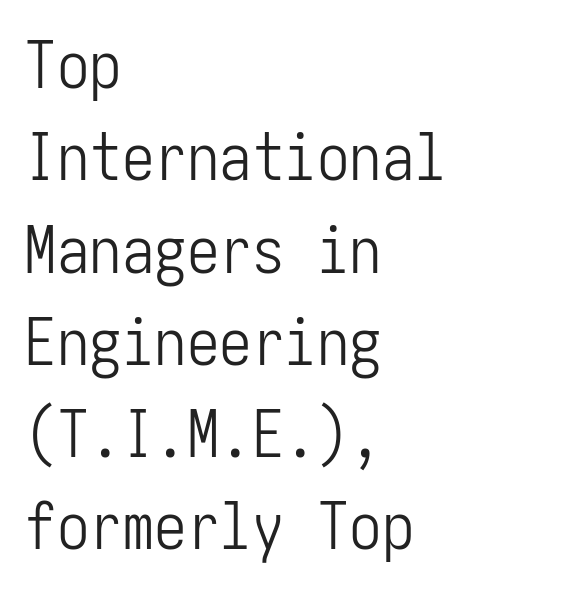
The image shows 65 px light, condensed sans-serif type, upright; set left-aligned, normal line spacing (1.42x), normal letter spacing, not underlined; low stroke contrast and a medium x-height.
